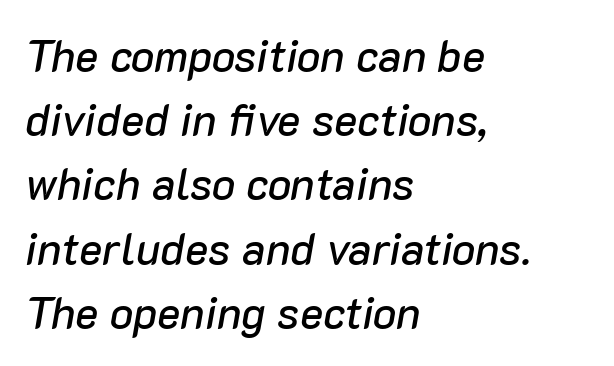
In terms of posture, this sample is oblique. Spacing between characters is what you'd get straight out of the box. The space directly below the letters is spotless. Vertically, the passage feels balanced, rows spaced as you'd expect. The face used here is proportionally spaced, like ordinary book or web type. Left-aligned paragraph, ragged on the right.
